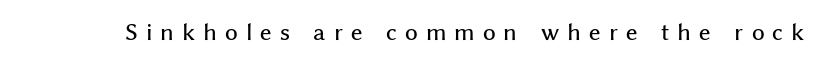
Q: Is the text italic (slanted)? A: No, it is upright.
Q: Is the text underlined? A: No.
Q: Is the spacing between letters normal or unusually wide? A: Unusually wide.
